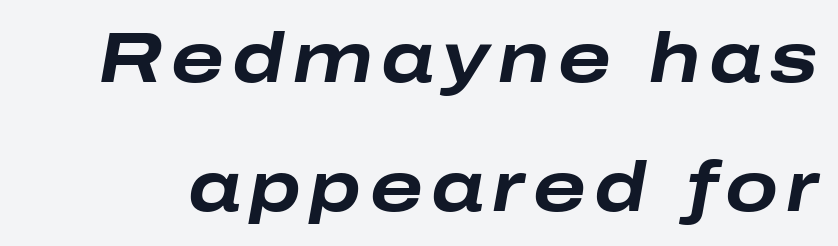
{"italic": "yes", "lean": "right", "slant_degrees": 10, "bold": "yes", "weight": "bold", "width": "wide", "stroke_contrast": "low", "x_height": "medium", "monospaced": "no", "underline": "no", "line_spacing_ratio": 1.84, "glyph_px": 70}
